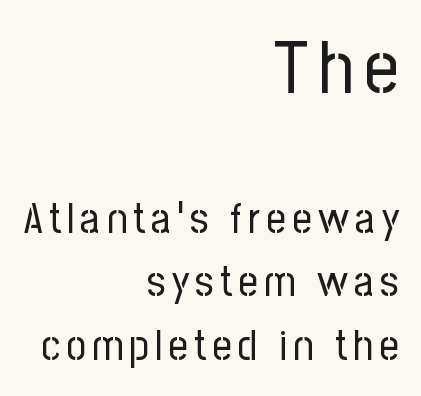
Q: Is the text bold? A: No.
Q: Is the text italic (slanted)? A: No, it is upright.
Q: Is the typeface a serif or a sans-serif typeface? A: Sans-serif.
Q: Is the text underlined? A: No.
Q: How is the paragraph aligned? A: Right-aligned.
Q: Is the spacing between lines tight, normal or loose? A: Normal.
Q: Which block of text is set in a larger size, the first (top) or the second (bottom)? A: The first (top) one.
Q: Width (condensed, normal, or wide)? A: Condensed.
Q: Stroke contrast? A: Low.
Q: x-height? A: Medium.
Q: Monospaced? A: No.
